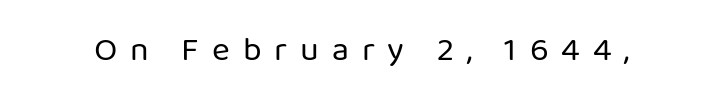
Q: Is the text bold? A: No.
Q: Is the text italic (slanted)? A: No, it is upright.
Q: Is the typeface a serif or a sans-serif typeface? A: Sans-serif.
Q: Is the text underlined? A: No.
Q: Is the spacing between letters normal or unusually wide? A: Unusually wide.
Q: Width (condensed, normal, or wide)? A: Normal.
Q: Stroke contrast? A: Low.
Q: x-height? A: Medium.
Q: Monospaced? A: No.
